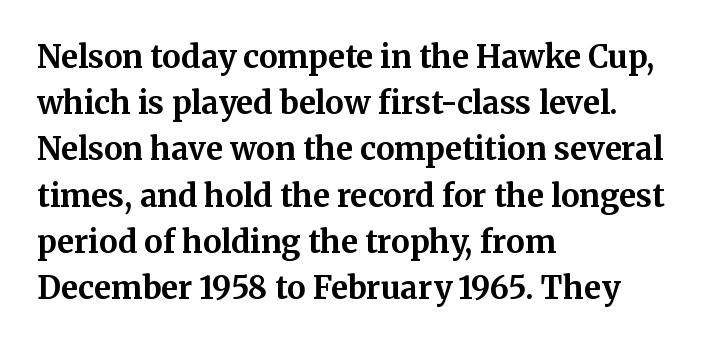
{"serif": "yes", "italic": "no", "bold": "yes", "weight": "bold", "width": "normal", "stroke_contrast": "medium", "x_height": "medium", "monospaced": "no", "underline": "no", "align": "left", "line_spacing": "normal", "line_spacing_ratio": 1.49, "letter_spacing": "normal", "letter_spacing_em": 0.0, "glyph_px": 31}
